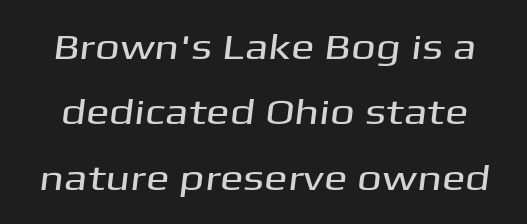
{"serif": "no", "width": "wide", "stroke_contrast": "medium", "x_height": "medium", "monospaced": "no", "underline": "no", "line_spacing_ratio": 1.87, "letter_spacing": "normal", "letter_spacing_em": 0.0, "glyph_px": 35}
